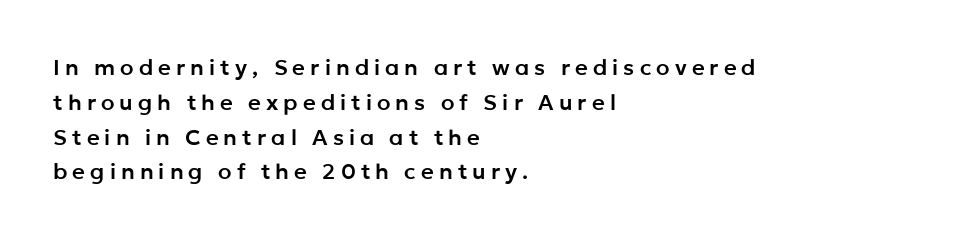
Q: Is the text italic (slanted)? A: No, it is upright.
Q: Is the text underlined? A: No.
Q: How is the paragraph aligned? A: Left-aligned.
Q: Is the spacing between letters normal or unusually wide? A: Unusually wide.
Q: Is the spacing between lines tight, normal or loose? A: Normal.
